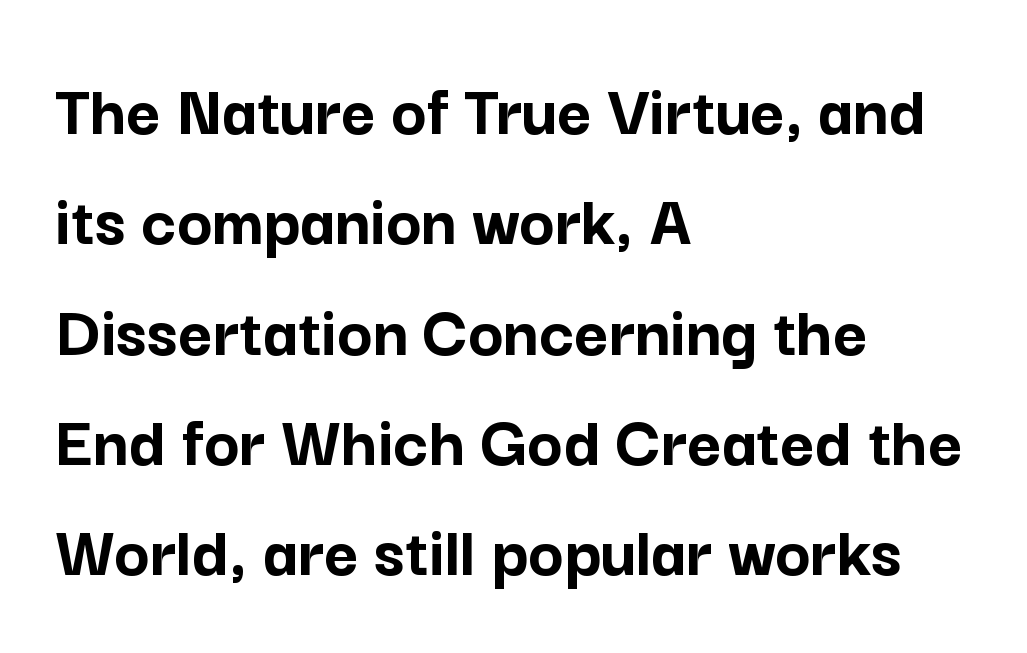
The image shows 74 px semibold sans-serif type, upright; set left-aligned, normal line spacing (1.49x), normal letter spacing, not underlined; low stroke contrast and a medium x-height.
